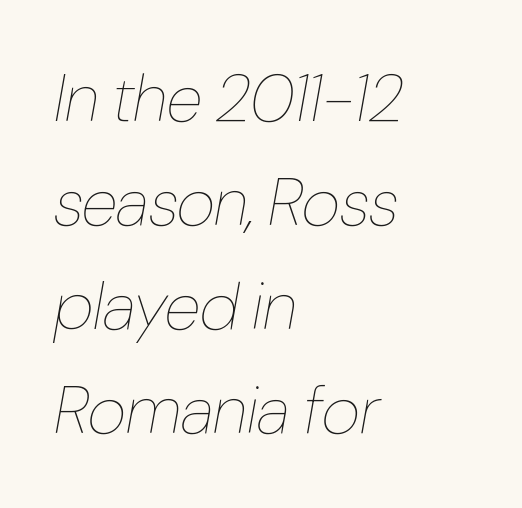
The image shows 67 px thin, condensed type, italic (leaning right); set left-aligned, normal line spacing (1.55x), normal letter spacing, not underlined; low stroke contrast and a medium x-height.
